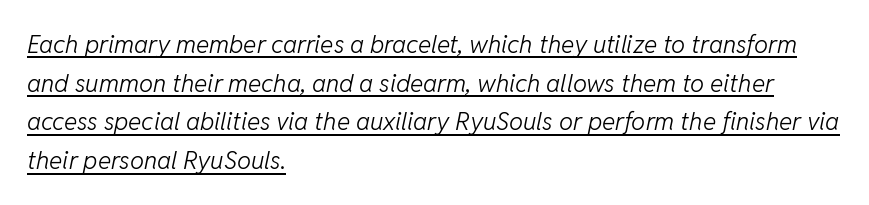
Q: Is the text bold? A: No.
Q: Is the text italic (slanted)? A: Yes, it leans right by about 11 degrees.
Q: Is the text underlined? A: Yes.
Q: How is the paragraph aligned? A: Left-aligned.
Q: Is the spacing between letters normal or unusually wide? A: Normal.
Q: Is the spacing between lines tight, normal or loose? A: Normal.
